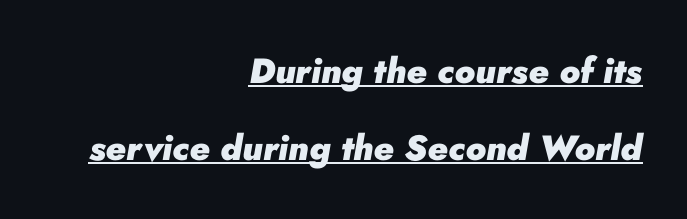
Underlining? Definitely there. A flush-right, rag-left setting is used for this passage. The letters sit at their default tracking, neither squeezed nor spread. The glyphs look as if they've been sheared to an angle.
